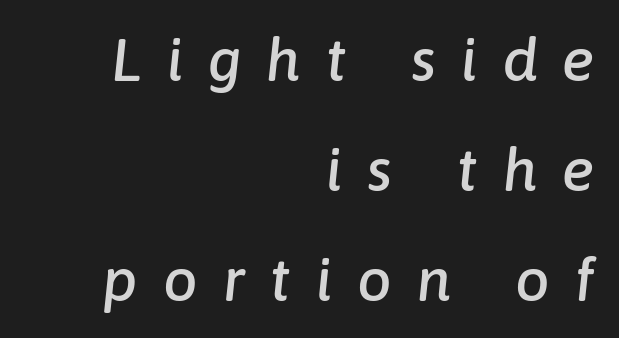
The image shows 61 px text type, italic (leaning right); set right-aligned, line spacing 1.8x, unusually wide letter spacing (+0.41 em), not underlined; low stroke contrast and a medium x-height.
